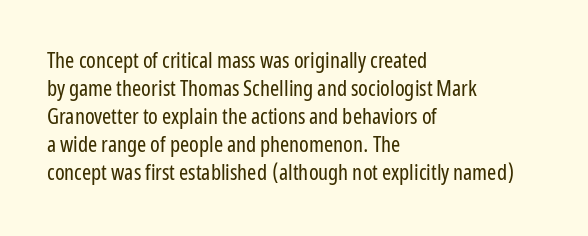
Q: Is the text bold? A: No.
Q: Is the text italic (slanted)? A: No, it is upright.
Q: Is the text underlined? A: No.
Q: How is the paragraph aligned? A: Left-aligned.
Q: Is the spacing between letters normal or unusually wide? A: Normal.
Q: Is the spacing between lines tight, normal or loose? A: Normal.
